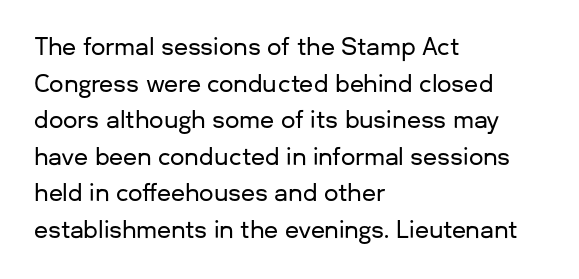
{"italic": "no", "underline": "no", "align": "left", "line_spacing": "normal", "line_spacing_ratio": 1.59, "letter_spacing": "normal", "letter_spacing_em": 0.0, "glyph_px": 23}
